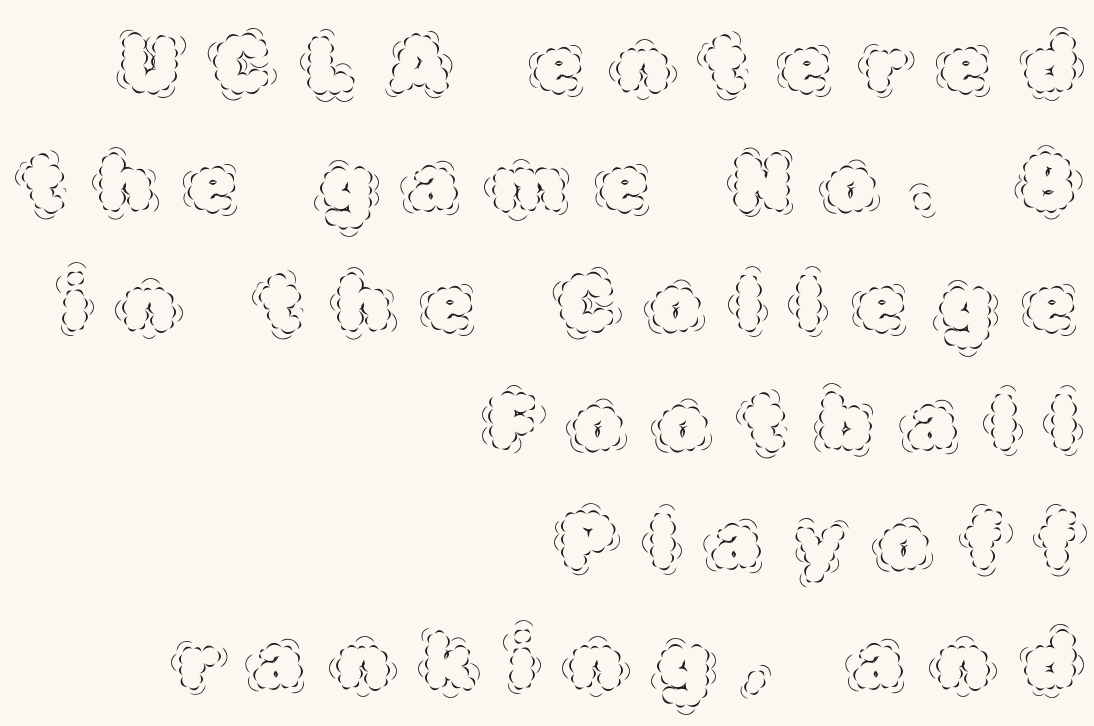
One glance says typical: line gaps are just what's usual. A light-to-regular cut is what we see here. Beneath every word, the page is bare. The face used here is proportionally spaced, like ordinary book or web type. Posture: upright roman. Notice how the passage keeps a crisp vertical edge on the right only.
